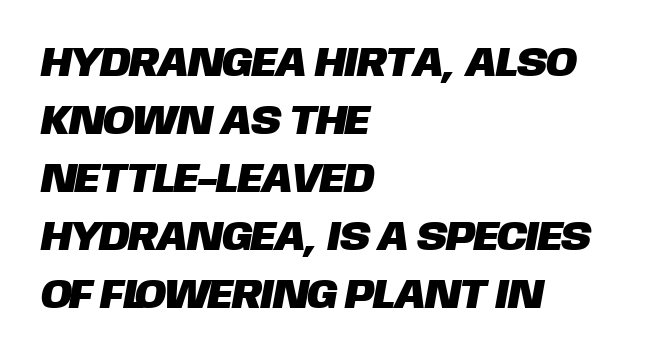
{"serif": "no", "width": "normal", "stroke_contrast": "low", "x_height": "large", "monospaced": "no", "underline": "no", "align": "left", "line_spacing": "normal", "line_spacing_ratio": 1.38, "letter_spacing": "normal", "letter_spacing_em": 0.0, "glyph_px": 42}
